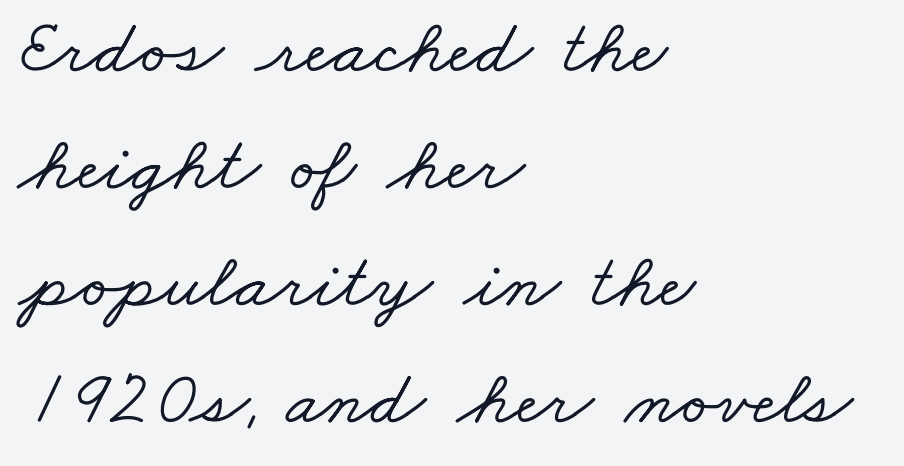
The image shows 78 px wide serif type; set left-aligned, normal line spacing (1.5x), normal letter spacing, not underlined; low stroke contrast and a small x-height.
